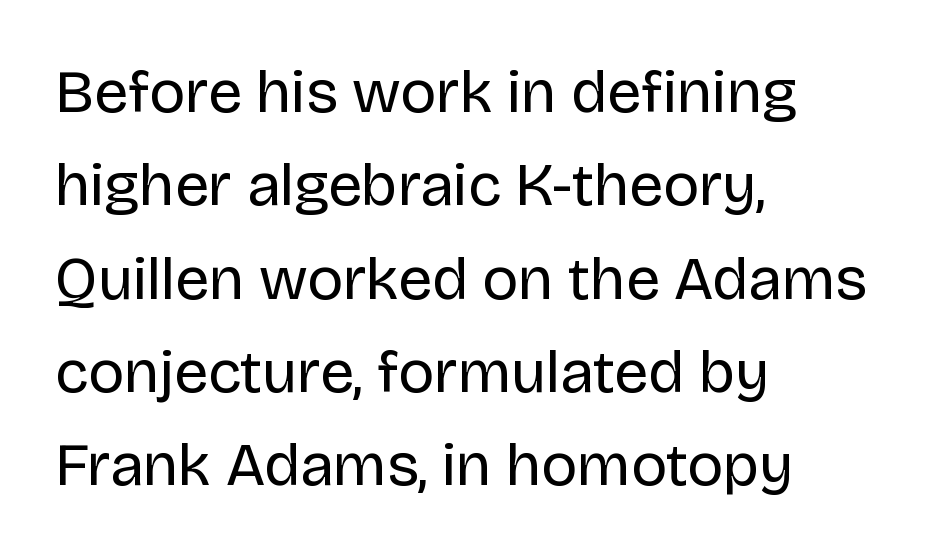
Each word holds together tightly as a unit, with standard inter-letter gaps. Regarding leading, the lines here are spaced in the standard way. A sans-serif font was chosen for this passage. Italic: no, the glyphs are upright roman. No letter is thick-stroked: the sample isn't bold.
